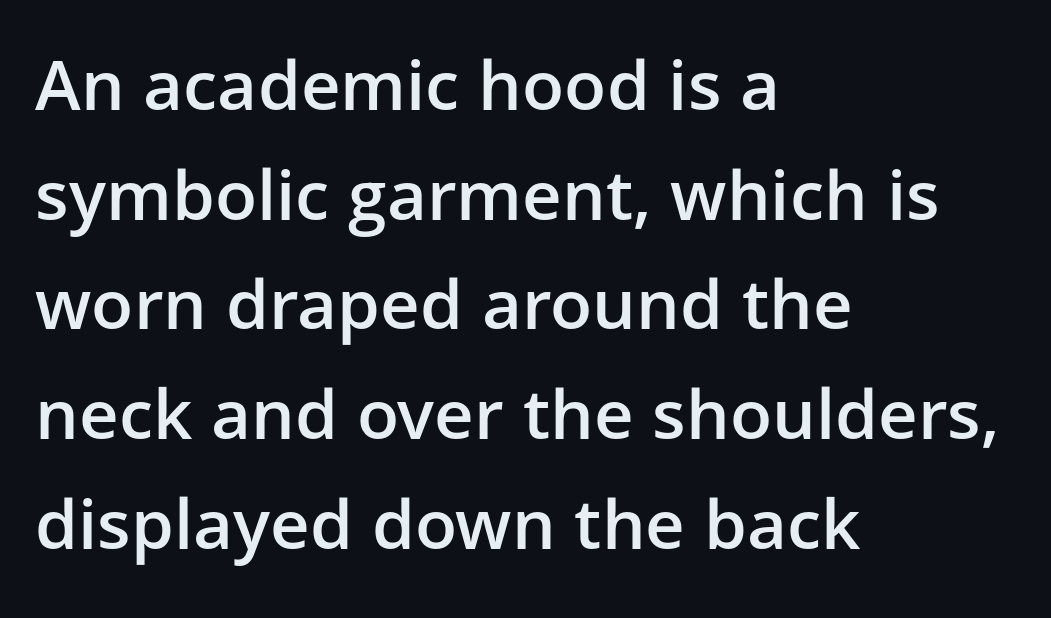
A student would call this left alignment; a typographer would say flush left, rag right. Interline gaps are of average width in this sample. The letters are semibold — heavier than regular but short of a full bold. Observe the ordinary spacing: letters are neighbours, not strangers. Each letter's strokes conclude bluntly, with no projecting serifs. This is roman type, the default non-slanted kind.
